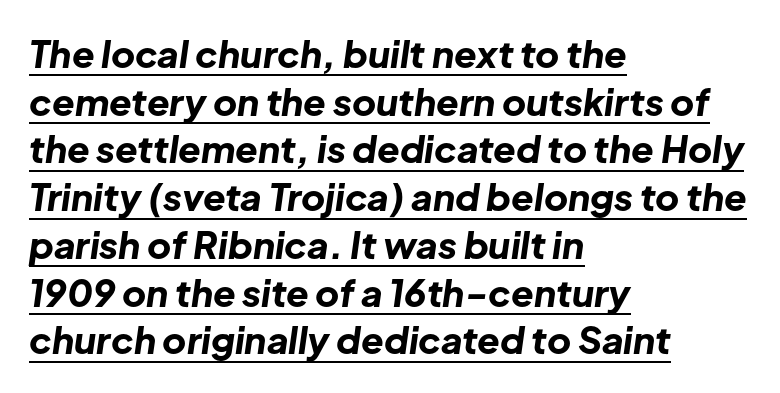
You could call the tracking neutral — neither tight nor loose. Each line of the rendering has a horizontal stroke beneath the glyphs. The compositor pushed each line to the left boundary. If you measured baseline to baseline, you'd find a middling distance.
